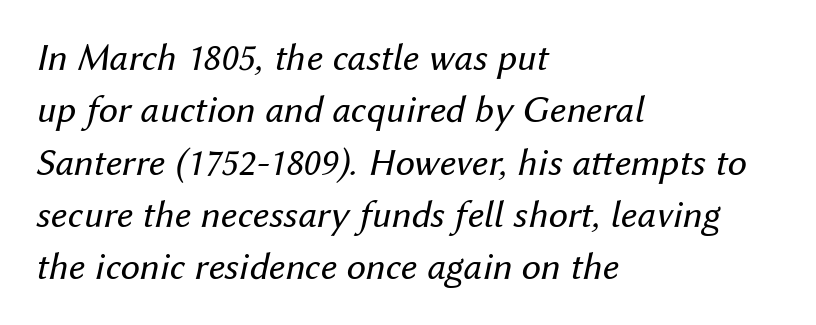
{"italic": "yes", "lean": "right", "slant_degrees": 12, "bold": "no", "weight": "regular", "width": "normal", "stroke_contrast": "medium", "x_height": "medium", "monospaced": "no", "underline": "no", "align": "left", "line_spacing": "normal", "line_spacing_ratio": 1.34, "letter_spacing": "normal", "letter_spacing_em": 0.0, "glyph_px": 39}
